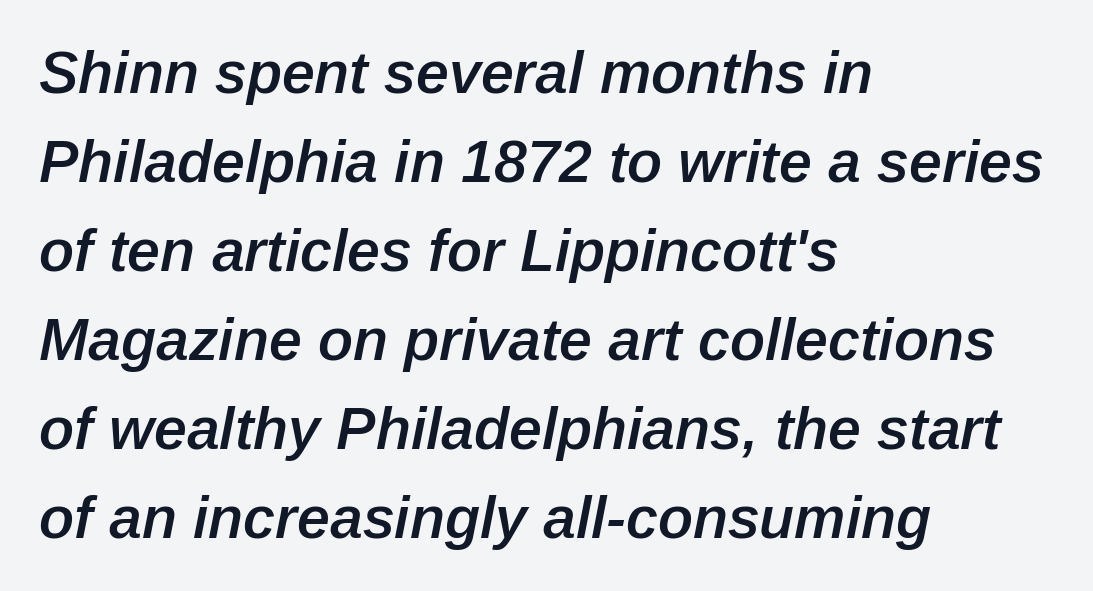
The image shows 59 px semibold type, italic (leaning right); set left-aligned, normal line spacing (1.51x), normal letter spacing, not underlined; low stroke contrast and a medium x-height.
